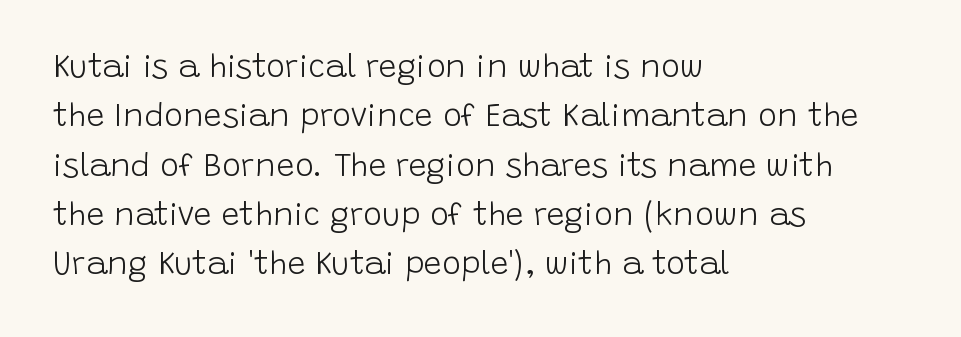
Q: Is the text bold? A: No.
Q: Is the text italic (slanted)? A: No, it is upright.
Q: Is the typeface a serif or a sans-serif typeface? A: Sans-serif.
Q: Is the text underlined? A: No.
Q: How is the paragraph aligned? A: Left-aligned.
Q: Is the spacing between letters normal or unusually wide? A: Normal.
Q: Is the spacing between lines tight, normal or loose? A: Normal.
Q: Width (condensed, normal, or wide)? A: Normal.
Q: Stroke contrast? A: Low.
Q: x-height? A: Large.
Q: Monospaced? A: No.
